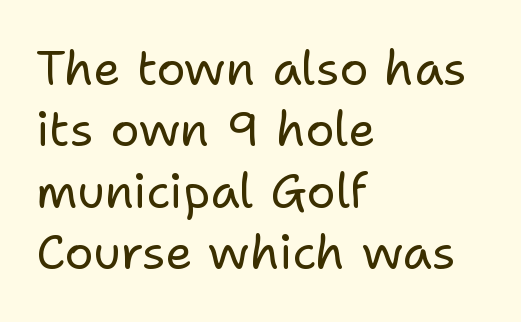
{"serif": "no", "italic": "no", "bold": "no", "weight": "regular", "width": "normal", "stroke_contrast": "low", "x_height": "medium", "monospaced": "no", "underline": "no", "align": "left", "line_spacing": "normal", "line_spacing_ratio": 1.28, "letter_spacing": "normal", "letter_spacing_em": 0.0, "glyph_px": 48}
